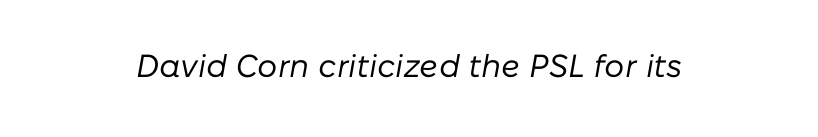
The image shows 32 px regular-weight type, italic (leaning right); set normal letter spacing, not underlined; low stroke contrast and a medium x-height.
